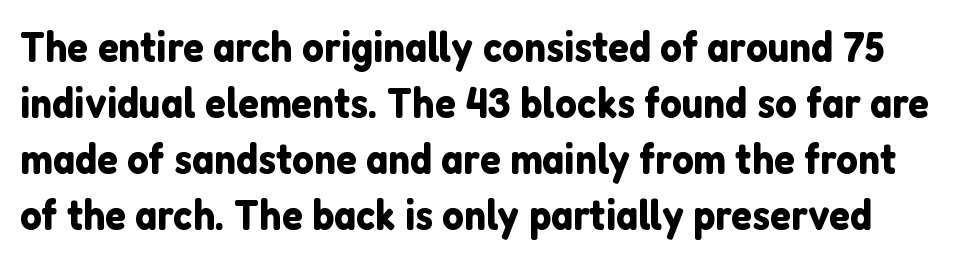
{"serif": "no", "italic": "no", "width": "normal", "stroke_contrast": "low", "x_height": "medium", "monospaced": "no", "underline": "no", "line_spacing": "normal", "line_spacing_ratio": 1.3, "letter_spacing": "normal", "letter_spacing_em": 0.0, "glyph_px": 43}
